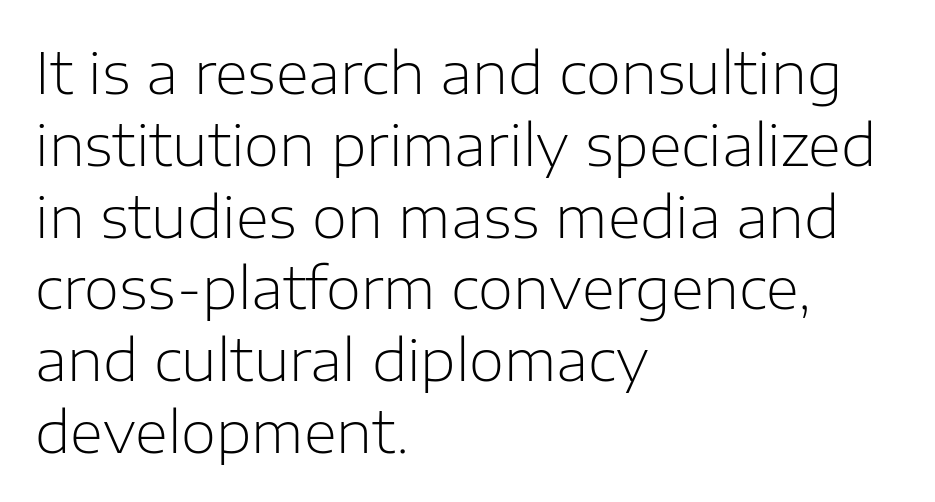
The image shows 57 px light sans-serif type, upright; set left-aligned, normal line spacing (1.26x), normal letter spacing, not underlined; low stroke contrast and a medium x-height.
